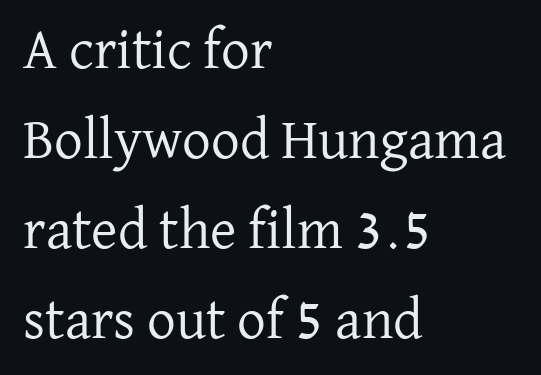
{"serif": "yes", "italic": "no", "bold": "no", "weight": "regular", "width": "normal", "stroke_contrast": "low", "x_height": "medium", "monospaced": "no", "underline": "no", "align": "left", "line_spacing": "normal", "line_spacing_ratio": 1.58, "letter_spacing": "normal", "letter_spacing_em": 0.0, "glyph_px": 57}
